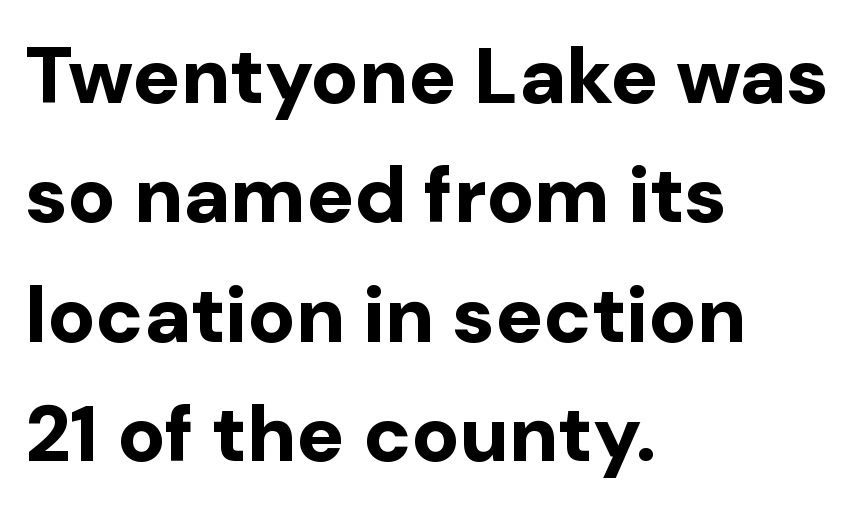
What weight is shown? A full bold with thick strokes. The glyphs in this specimen are sans serif. Spacing verdict: proportional, widths tailored to each character. Nobody touched the tracking dial on this one. A classic flush-left, rag-right setting is used for this passage.
